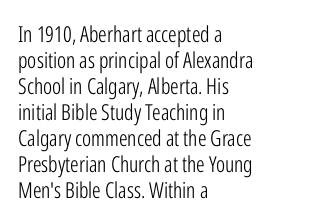
{"italic": "no", "bold": "no", "underline": "no", "align": "left", "line_spacing_ratio": 1.18, "letter_spacing": "normal", "letter_spacing_em": 0.0, "glyph_px": 22}
